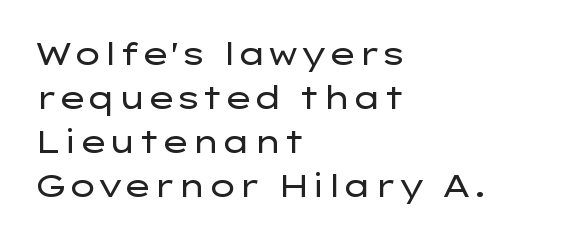
No chunkiness to these letters — they're not bold. Casual observation: everything's shoved over to the left. This sample has the flowing, uneven cadence of proportional lettering. Do the letters lean? They stand straight. If you measured baseline to baseline, you'd find a middling distance. In terms of letterspacing, this is plain default setting.
